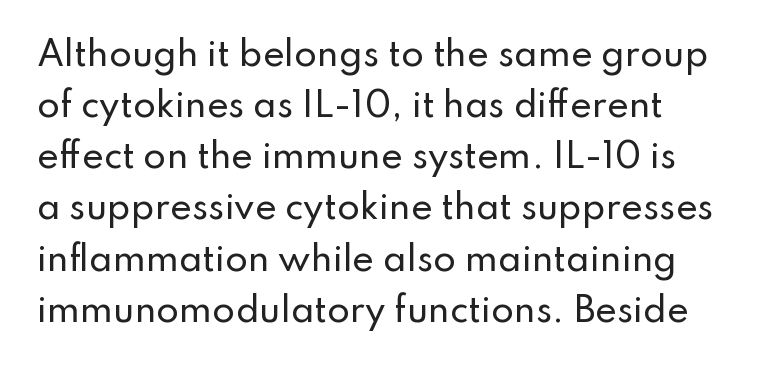
Has an underline been added? It has not. Vertical strokes here are truly vertical. Note the varied advance widths — an 'i' is clearly narrower than an 'm'. Baseline-to-baseline distance is the conventional proportion of letter height. This is sans-serif lettering, the kind often seen on screens and signage. Observe the ordinary spacing: letters are neighbours, not strangers.
